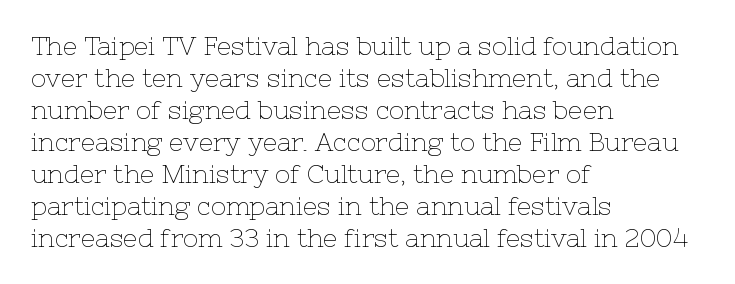
The image shows 25 px text type, upright; set left-aligned, normal line spacing (1.28x), normal letter spacing, not underlined.
